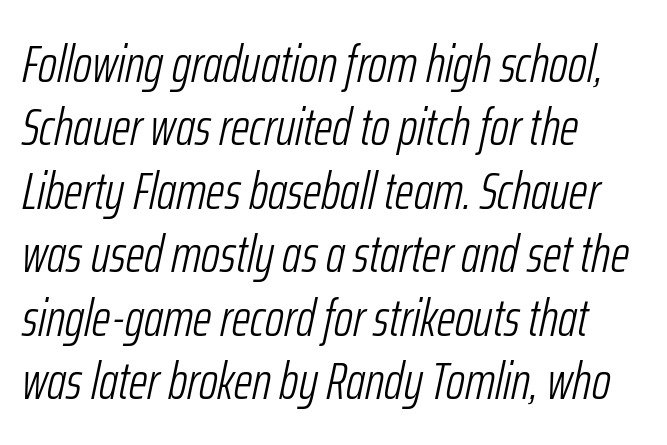
{"italic": "yes", "lean": "right", "slant_degrees": 12, "bold": "no", "weight": "light", "width": "condensed", "stroke_contrast": "low", "x_height": "medium", "monospaced": "no", "underline": "no", "align": "left", "line_spacing_ratio": 1.22, "letter_spacing": "normal", "letter_spacing_em": 0.0, "glyph_px": 52}
